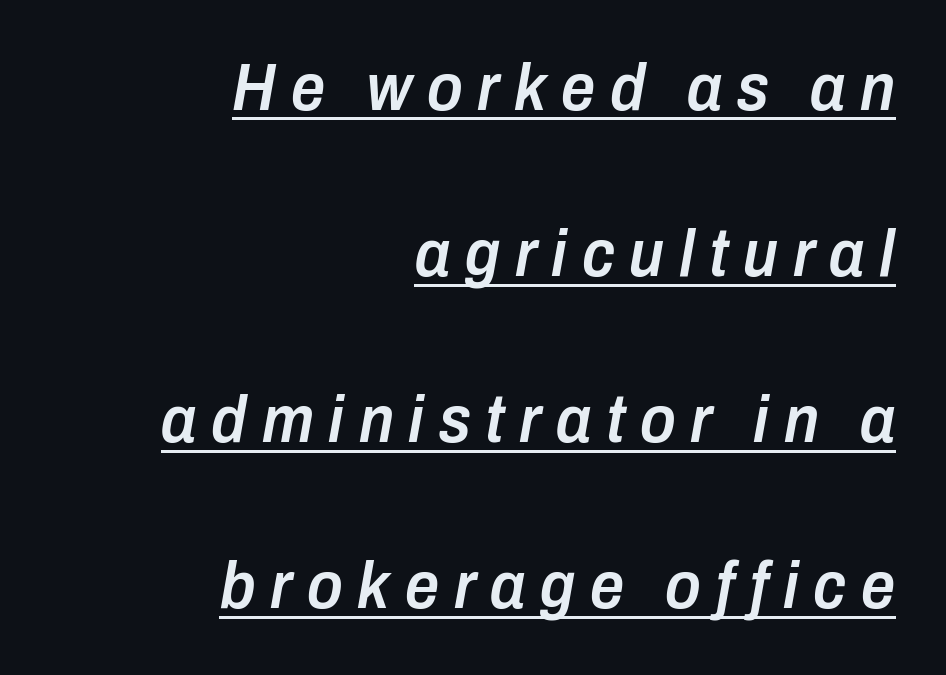
{"italic": "yes", "lean": "right", "slant_degrees": 10, "bold": "semi", "weight": "semibold", "width": "condensed", "stroke_contrast": "low", "x_height": "medium", "monospaced": "no", "underline": "yes", "align": "right", "line_spacing": "loose", "line_spacing_ratio": 2.48, "letter_spacing": "wide", "letter_spacing_em": 0.22, "glyph_px": 67}
